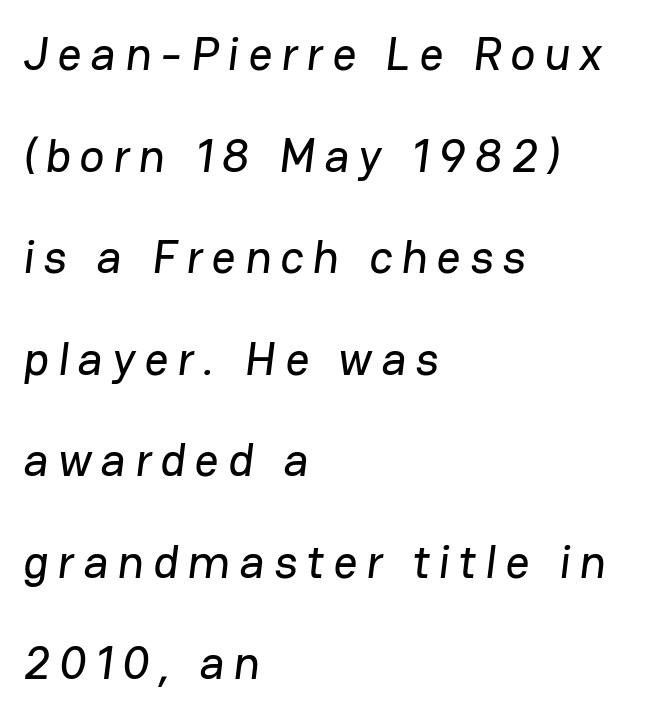
Clear beneath every line of the passage. Does the copy run flush right? No — it runs flush left. The text was rendered using a sans face with plain stroke endings. How would I describe the line gaps? Wide and relaxed. A typesetter would call this proportional, since set widths differ per character.
